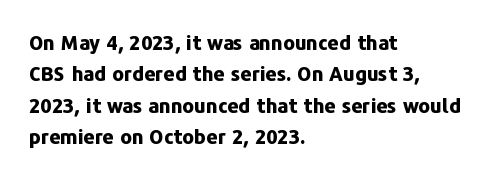
{"italic": "no", "bold": "yes", "underline": "no", "align": "left", "line_spacing": "normal", "line_spacing_ratio": 1.57, "letter_spacing": "normal", "letter_spacing_em": 0.0, "glyph_px": 20}
